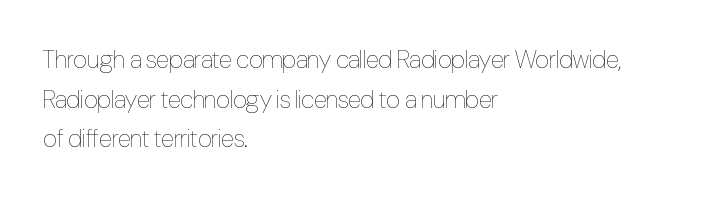
No italicization has been applied; the sample stays upright. Which margin do the lines hug? The left one — the right edge is uneven. Interline gaps are of average width in this sample. Descender tails drop into unmarked territory.
